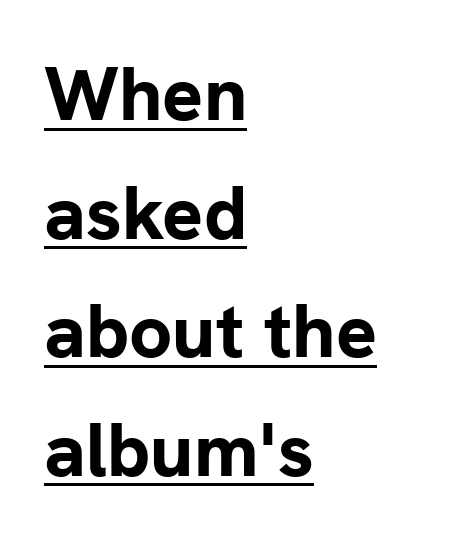
This sample uses plain, unmodified letter spacing. Each line starts at the same left margin while the right side varies. The passage shown is underscored from start to finish. Each letter keeps its own natural width here, so spacing adapts to shape. Each letter's strokes conclude bluntly, with no projecting serifs. Regular leading.
